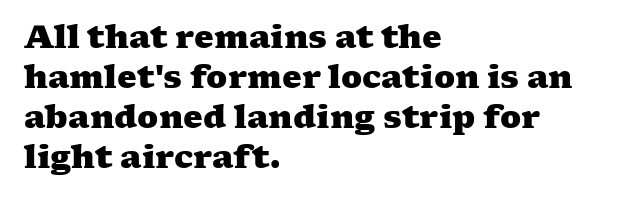
The image shows 31 px heavy, wide serif type; set left-aligned, normal line spacing (1.29x), normal letter spacing, not underlined; medium stroke contrast and a medium x-height.
